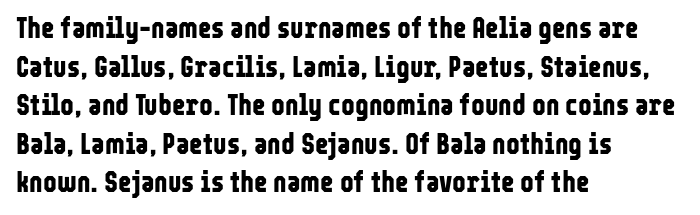
{"serif": "no", "italic": "no", "bold": "yes", "weight": "bold", "width": "condensed", "stroke_contrast": "low", "x_height": "medium", "monospaced": "no", "underline": "no", "align": "left", "line_spacing": "normal", "line_spacing_ratio": 1.33, "letter_spacing": "normal", "letter_spacing_em": 0.0, "glyph_px": 29}
